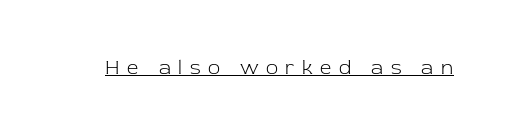
{"italic": "no", "bold": "no", "underline": "yes", "letter_spacing": "wide", "letter_spacing_em": 0.38, "glyph_px": 20}
